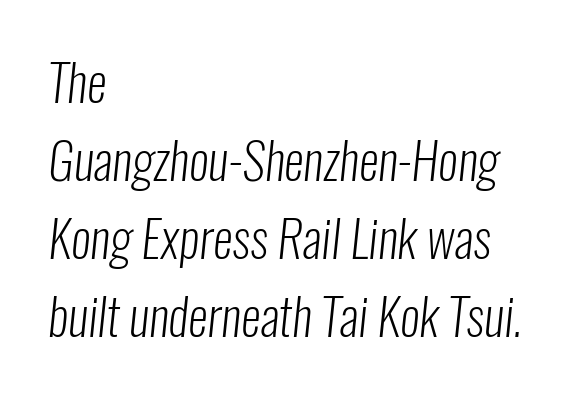
Compared with typical paragraphs, the rows here are spaced about the same. The gaps between neighbouring characters are ordinary and unremarkable. Looks like regular typesetting: each glyph gets only the width it needs. Unmarked baselines from the first word to the last. This is not heavy type; no bold has been used. Where is the straight margin? On the left.
